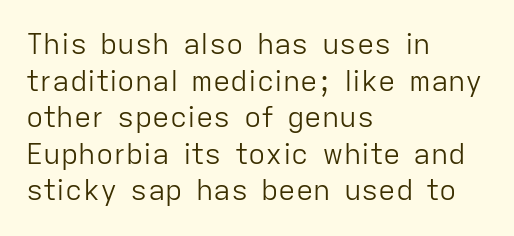
The image shows 29 px light sans-serif type, upright; set left-aligned, normal line spacing (1.26x), normal letter spacing, not underlined; low stroke contrast and a medium x-height.
